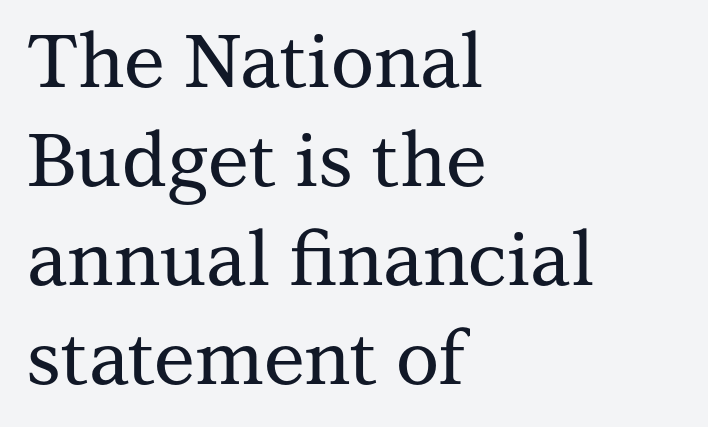
The image shows 74 px serif type, upright; set left-aligned, normal line spacing (1.34x), normal letter spacing, not underlined; medium stroke contrast and a medium x-height.
